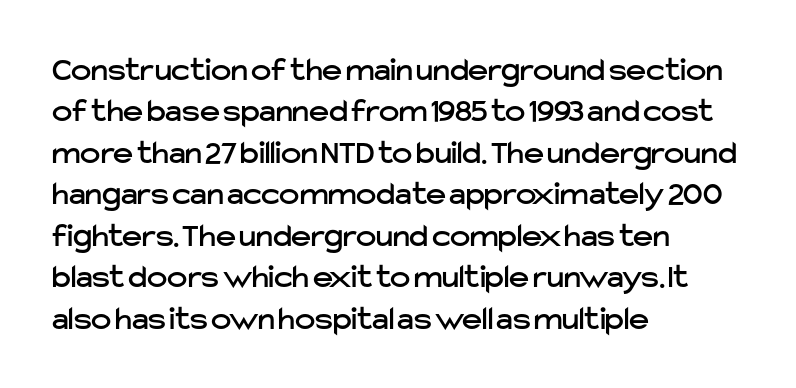
The image shows 34 px sans-serif type, upright; set left-aligned, line spacing 1.22x, normal letter spacing, not underlined; low stroke contrast and a medium x-height.
